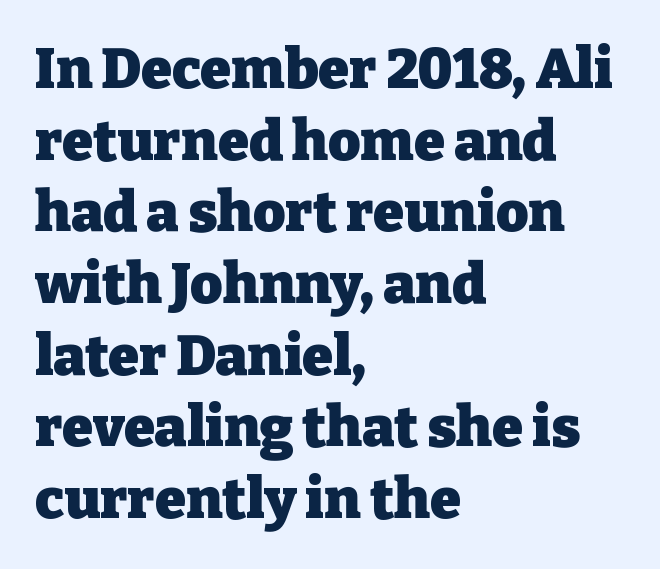
Where is the straight margin? On the left. As a designer I'd log this as weight 700, bold. The line-height multiplier appears to be the usual default. Old-style or modern, the face here clearly has serifs. Style check: upright. How are the letters spaced? Ordinarily, with no added tracking.
